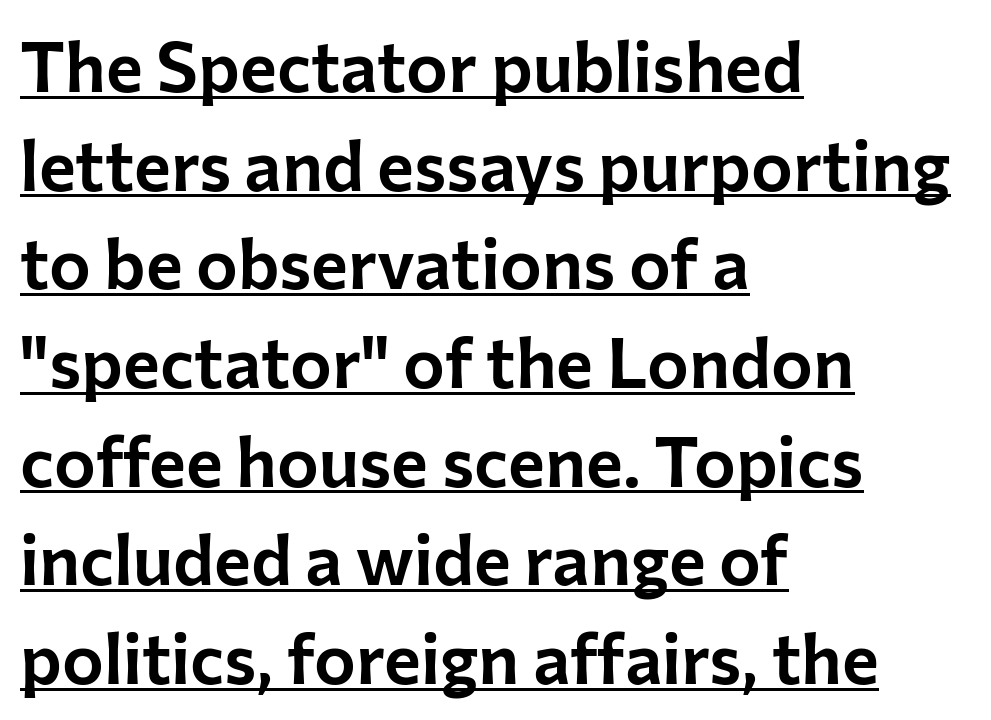
The image shows 70 px sans-serif type, upright; set left-aligned, normal line spacing (1.41x), normal letter spacing, underlined; low stroke contrast and a medium x-height.
